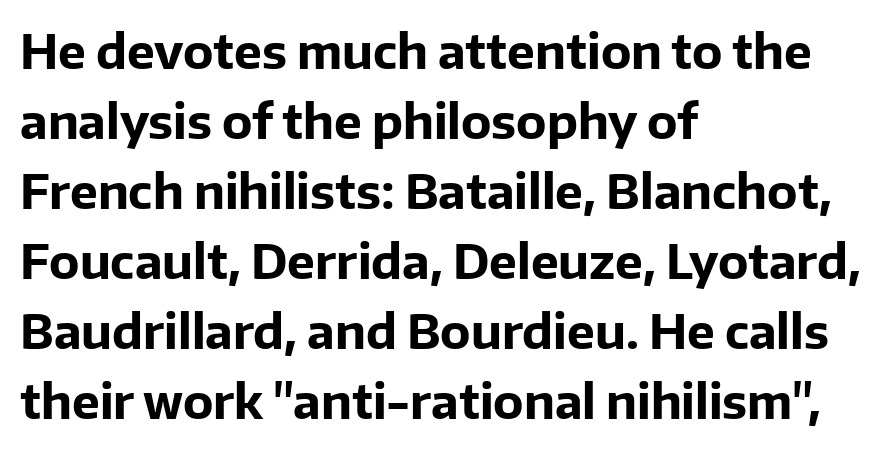
Q: Is the text bold? A: Yes.
Q: Is the text italic (slanted)? A: No, it is upright.
Q: Is the typeface a serif or a sans-serif typeface? A: Sans-serif.
Q: Is the text underlined? A: No.
Q: How is the paragraph aligned? A: Left-aligned.
Q: Is the spacing between letters normal or unusually wide? A: Normal.
Q: Is the spacing between lines tight, normal or loose? A: Normal.
Q: Width (condensed, normal, or wide)? A: Normal.
Q: Stroke contrast? A: Low.
Q: x-height? A: Medium.
Q: Monospaced? A: No.
